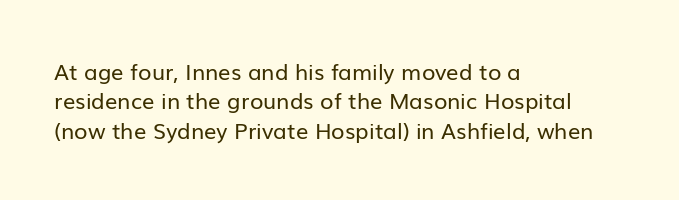
{"italic": "no", "bold": "no", "underline": "no", "align": "left", "line_spacing": "normal", "line_spacing_ratio": 1.34, "letter_spacing": "normal", "letter_spacing_em": 0.0, "glyph_px": 22}
